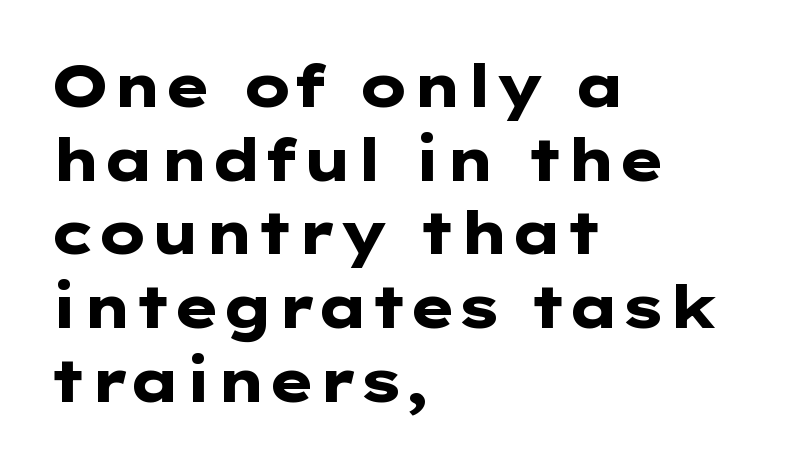
{"serif": "no", "italic": "no", "bold": "yes", "weight": "heavy", "width": "wide", "stroke_contrast": "low", "x_height": "medium", "underline": "no", "align": "left", "line_spacing": "normal", "line_spacing_ratio": 1.27, "letter_spacing": "normal", "letter_spacing_em": 0.0, "glyph_px": 58}
